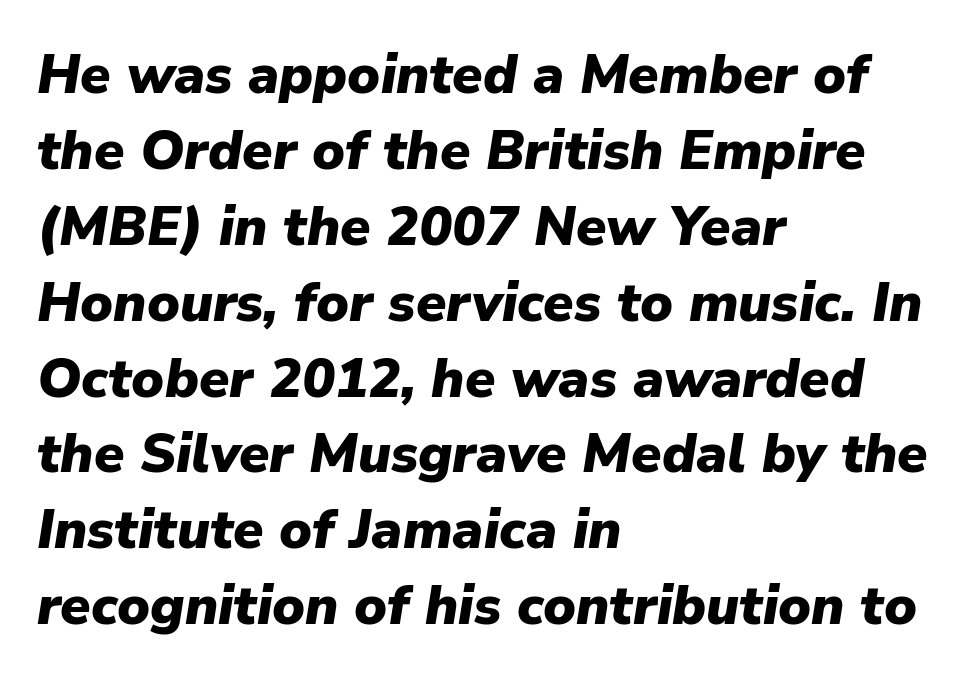
Is this a fixed-width face? No — the glyphs have proportional, varying widths. Visually the block forms a straight wall on the left and a jagged coastline on the right. Does extra space separate the letters? No, they use regular spacing. Thick stems and heavy bowls — unmistakably bold. The designer left line spacing at the default. A typesetter would mark this as italic.
